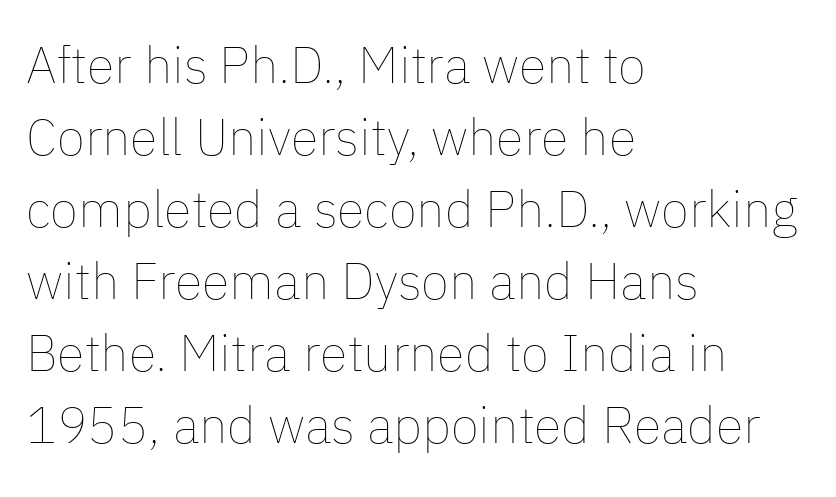
Q: Is the text bold? A: No.
Q: Is the text italic (slanted)? A: No, it is upright.
Q: Is the text underlined? A: No.
Q: How is the paragraph aligned? A: Left-aligned.
Q: Is the spacing between letters normal or unusually wide? A: Normal.
Q: Is the spacing between lines tight, normal or loose? A: Normal.
Q: Width (condensed, normal, or wide)? A: Normal.
Q: Stroke contrast? A: Low.
Q: x-height? A: Medium.
Q: Monospaced? A: No.
